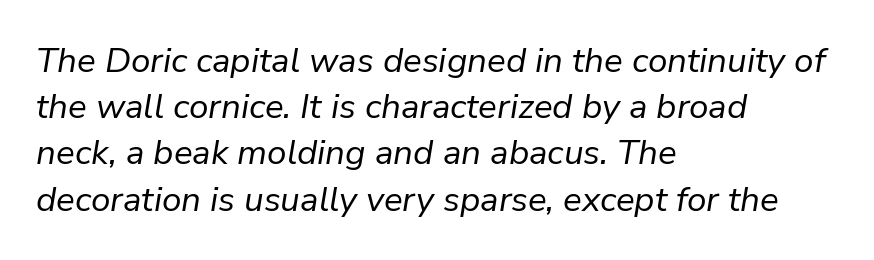
{"italic": "yes", "lean": "right", "slant_degrees": 9, "bold": "no", "weight": "regular", "width": "normal", "stroke_contrast": "low", "x_height": "medium", "monospaced": "no", "underline": "no", "align": "left", "line_spacing": "normal", "line_spacing_ratio": 1.32, "letter_spacing": "normal", "letter_spacing_em": 0.0, "glyph_px": 35}
